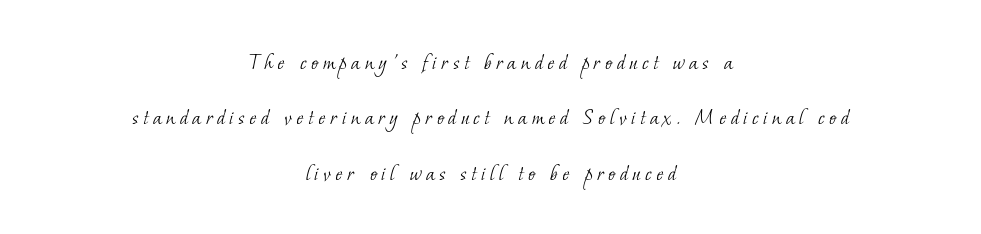
The image shows 24 px text type; set centered, loose line spacing (2.31x), not underlined.
